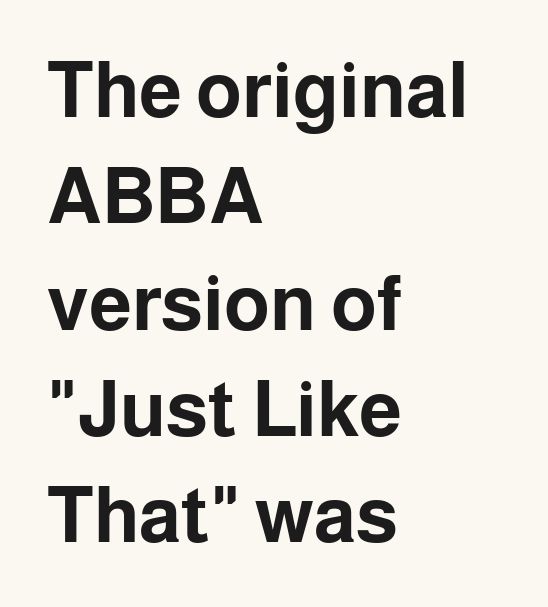
{"serif": "no", "italic": "no", "bold": "yes", "weight": "bold", "width": "normal", "stroke_contrast": "low", "x_height": "medium", "monospaced": "no", "underline": "no", "align": "left", "line_spacing": "normal", "line_spacing_ratio": 1.38, "letter_spacing": "normal", "letter_spacing_em": 0.0, "glyph_px": 77}
